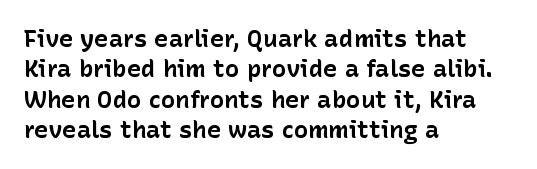
{"italic": "no", "bold": "yes", "underline": "no", "align": "left", "line_spacing": "normal", "line_spacing_ratio": 1.27, "letter_spacing": "normal", "letter_spacing_em": 0.0, "glyph_px": 24}
